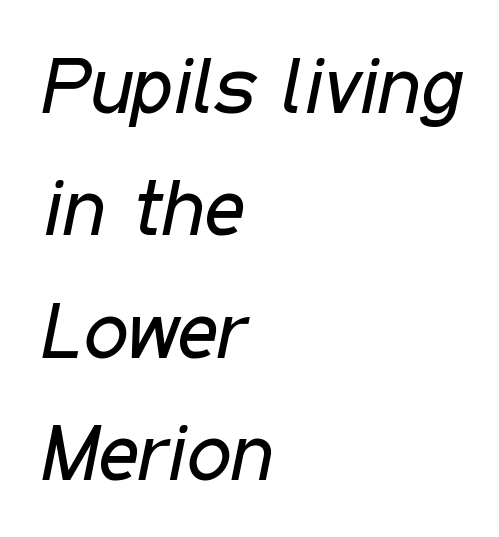
{"italic": "yes", "lean": "right", "slant_degrees": 11, "bold": "no", "weight": "regular", "width": "condensed", "stroke_contrast": "low", "x_height": "medium", "monospaced": "no", "underline": "no", "align": "left", "line_spacing": "normal", "line_spacing_ratio": 1.55, "letter_spacing": "normal", "letter_spacing_em": 0.0, "glyph_px": 79}
